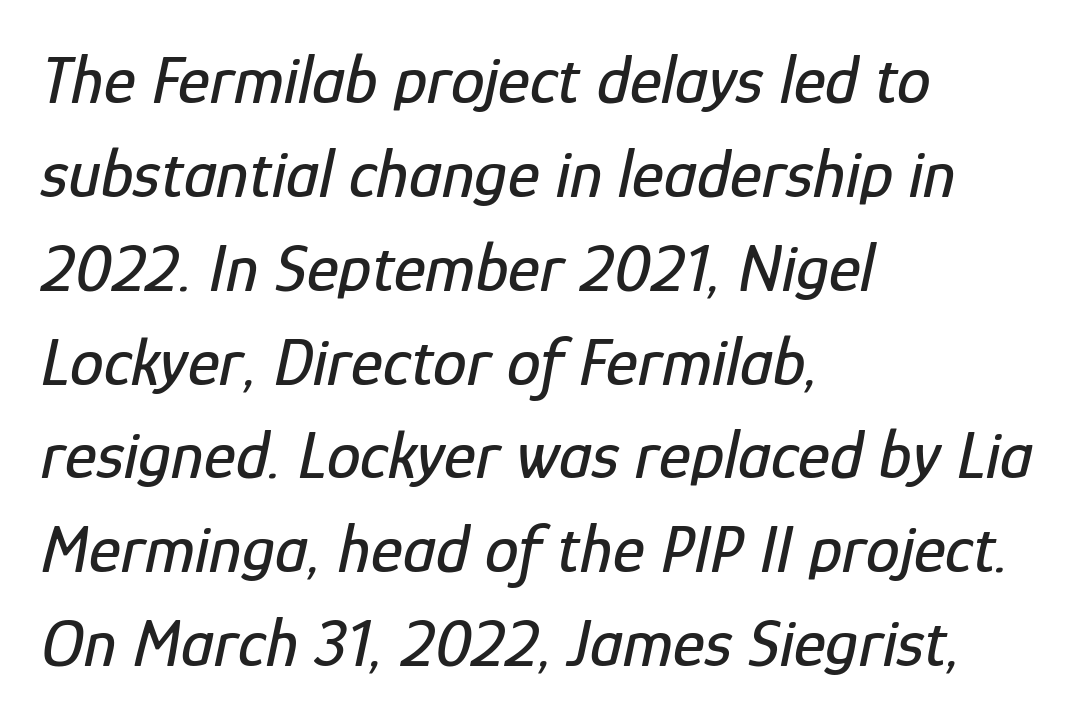
{"italic": "yes", "lean": "right", "slant_degrees": 12, "width": "condensed", "stroke_contrast": "low", "x_height": "medium", "monospaced": "no", "underline": "no", "align": "left", "line_spacing": "normal", "line_spacing_ratio": 1.38, "letter_spacing": "normal", "letter_spacing_em": 0.0, "glyph_px": 68}
